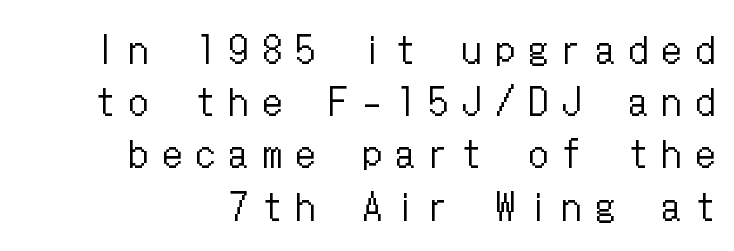
Q: Is the text bold? A: No.
Q: Is the text italic (slanted)? A: No, it is upright.
Q: Is the text underlined? A: No.
Q: How is the paragraph aligned? A: Right-aligned.
Q: Is the spacing between letters normal or unusually wide? A: Unusually wide.
Q: Is the spacing between lines tight, normal or loose? A: Normal.
Q: Width (condensed, normal, or wide)? A: Condensed.
Q: Stroke contrast? A: Low.
Q: x-height? A: Medium.
